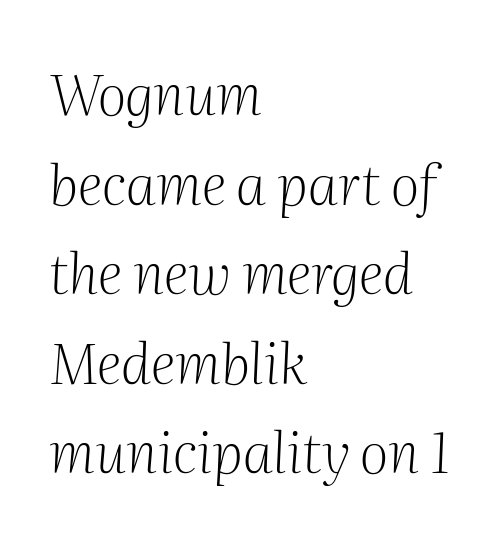
Q: Is the text bold? A: No.
Q: Is the text italic (slanted)? A: Yes, it leans right by about 2 degrees.
Q: Is the typeface a serif or a sans-serif typeface? A: Serif.
Q: Is the text underlined? A: No.
Q: How is the paragraph aligned? A: Left-aligned.
Q: Is the spacing between letters normal or unusually wide? A: Normal.
Q: Is the spacing between lines tight, normal or loose? A: Normal.
Q: Width (condensed, normal, or wide)? A: Normal.
Q: Stroke contrast? A: Medium.
Q: x-height? A: Medium.
Q: Monospaced? A: No.
